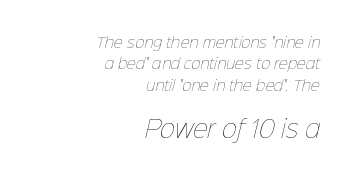
The image shows 23 px text type; set right-aligned, normal line spacing (1.53x), normal letter spacing, not underlined; the second (bottom) block is 1.64x larger.
